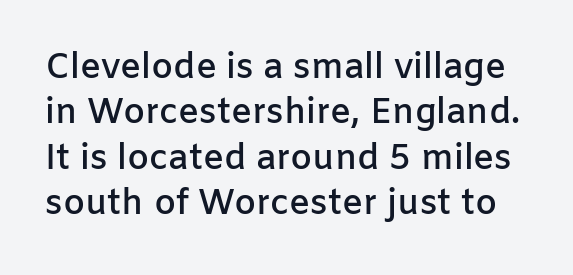
{"serif": "no", "italic": "no", "bold": "semi", "weight": "semibold", "width": "normal", "stroke_contrast": "low", "x_height": "medium", "monospaced": "no", "underline": "no", "line_spacing": "normal", "line_spacing_ratio": 1.3, "letter_spacing": "normal", "letter_spacing_em": 0.0, "glyph_px": 35}
